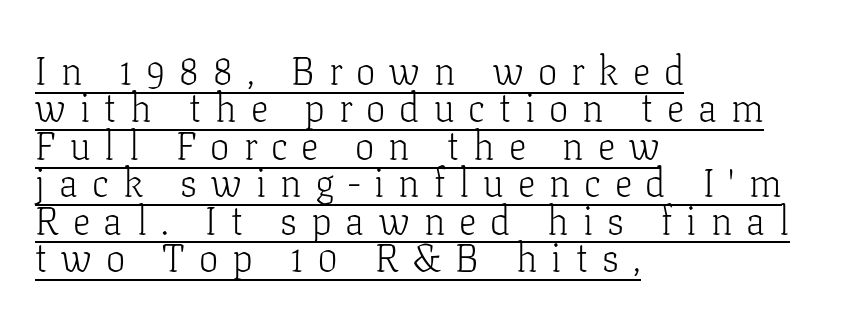
Q: Is the text bold? A: No.
Q: Is the text italic (slanted)? A: No, it is upright.
Q: Is the typeface a serif or a sans-serif typeface? A: Serif.
Q: Is the text underlined? A: Yes.
Q: How is the paragraph aligned? A: Left-aligned.
Q: Is the spacing between letters normal or unusually wide? A: Unusually wide.
Q: Is the spacing between lines tight, normal or loose? A: Tight.
Q: Width (condensed, normal, or wide)? A: Normal.
Q: Stroke contrast? A: Low.
Q: x-height? A: Medium.
Q: Monospaced? A: No.
